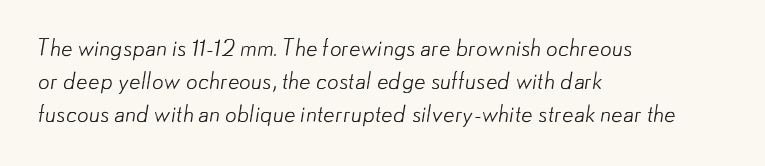
Q: Is the text bold? A: No.
Q: Is the text underlined? A: No.
Q: How is the paragraph aligned? A: Left-aligned.
Q: Is the spacing between letters normal or unusually wide? A: Normal.
Q: Is the spacing between lines tight, normal or loose? A: Normal.
